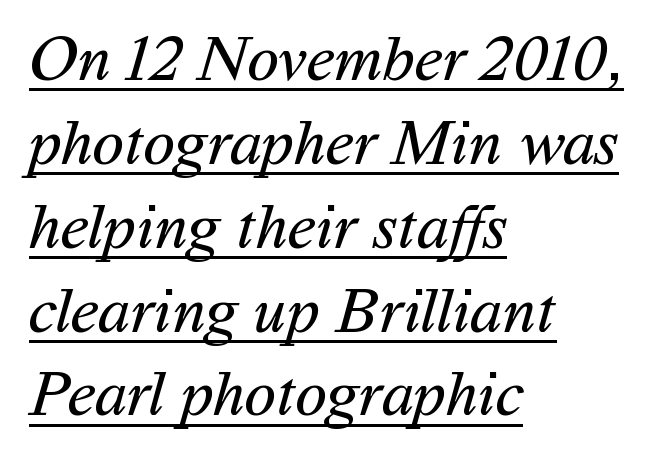
Q: Is the text bold? A: No.
Q: Is the typeface a serif or a sans-serif typeface? A: Sans-serif.
Q: Is the text underlined? A: Yes.
Q: How is the paragraph aligned? A: Left-aligned.
Q: Is the spacing between letters normal or unusually wide? A: Normal.
Q: Is the spacing between lines tight, normal or loose? A: Normal.
Q: Width (condensed, normal, or wide)? A: Normal.
Q: Stroke contrast? A: Medium.
Q: x-height? A: Medium.
Q: Monospaced? A: No.
